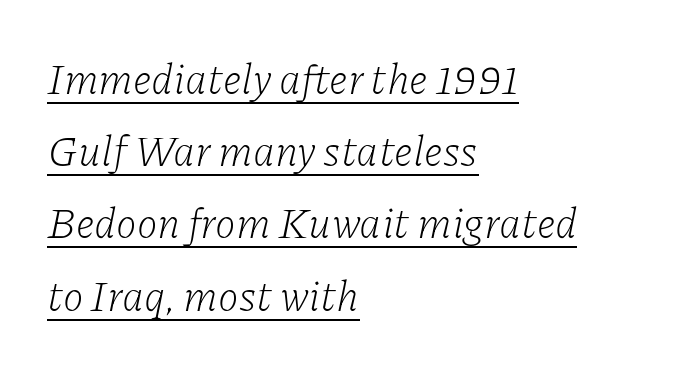
Q: Is the text bold? A: No.
Q: Is the text italic (slanted)? A: Yes, it leans right by about 11 degrees.
Q: Is the typeface a serif or a sans-serif typeface? A: Serif.
Q: Is the text underlined? A: Yes.
Q: How is the paragraph aligned? A: Left-aligned.
Q: Is the spacing between letters normal or unusually wide? A: Normal.
Q: Width (condensed, normal, or wide)? A: Normal.
Q: Stroke contrast? A: Low.
Q: x-height? A: Medium.
Q: Monospaced? A: No.
